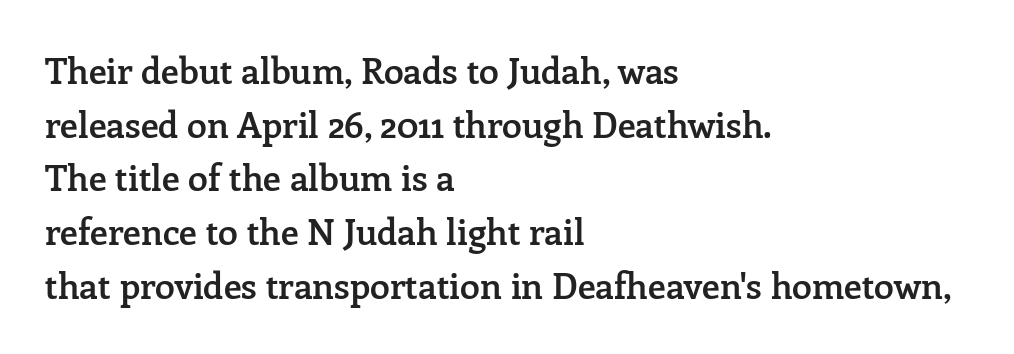
{"serif": "yes", "italic": "no", "bold": "semi", "weight": "semibold", "width": "normal", "stroke_contrast": "low", "x_height": "medium", "monospaced": "no", "underline": "no", "align": "left", "line_spacing": "normal", "line_spacing_ratio": 1.49, "letter_spacing": "normal", "letter_spacing_em": 0.0, "glyph_px": 36}
